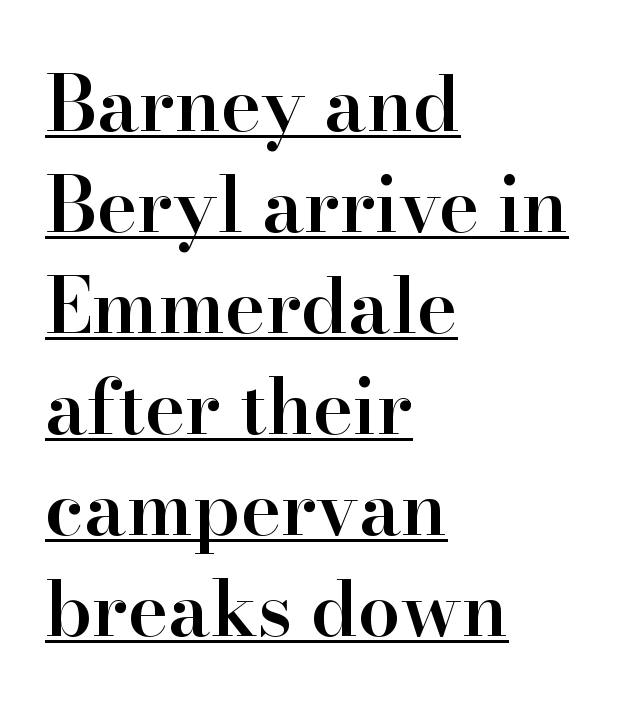
The strokes are fattened partway — semibold, not bold. Characters follow at the spacing the type designer built in. Evenly set lines give the paragraph a standard silhouette. Every row of glyphs begins at an identical x-position on the left. Posture: upright roman.
